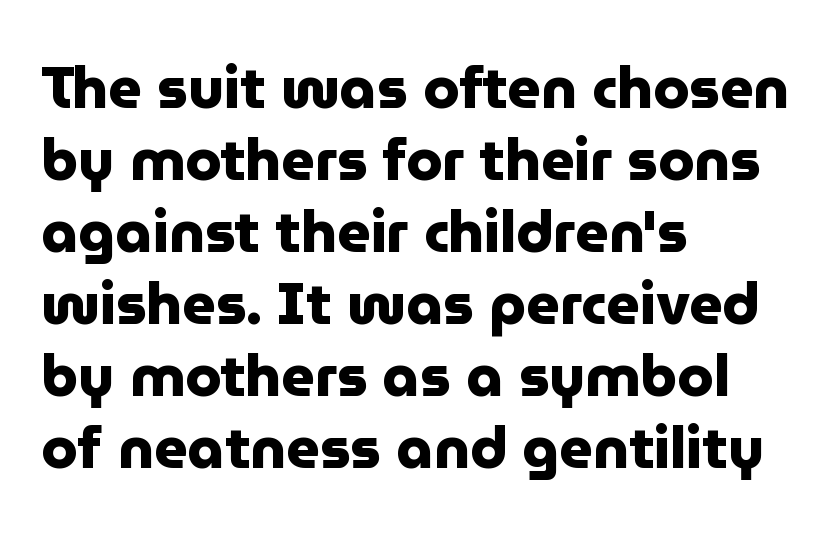
These lines are composed in type without serifs. Nope, not italic — everything's standing straight. The letterforms sit shoulder to shoulder at normal distance. Which margin do the lines hug? The left one — the right edge is uneven. The zone under the glyphs is completely vacant.
